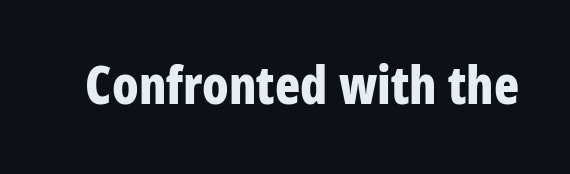
Q: Is the text bold? A: Yes.
Q: Is the text italic (slanted)? A: No, it is upright.
Q: Is the typeface a serif or a sans-serif typeface? A: Sans-serif.
Q: Is the text underlined? A: No.
Q: Is the spacing between letters normal or unusually wide? A: Normal.
Q: Width (condensed, normal, or wide)? A: Condensed.
Q: Stroke contrast? A: Low.
Q: x-height? A: Large.
Q: Monospaced? A: No.
